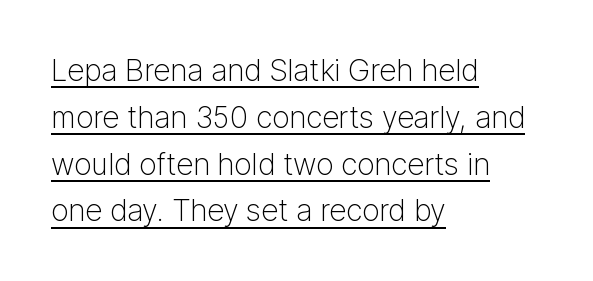
The image shows 30 px light sans-serif type, upright; set left-aligned, normal line spacing (1.56x), normal letter spacing, underlined; low stroke contrast and a medium x-height.
